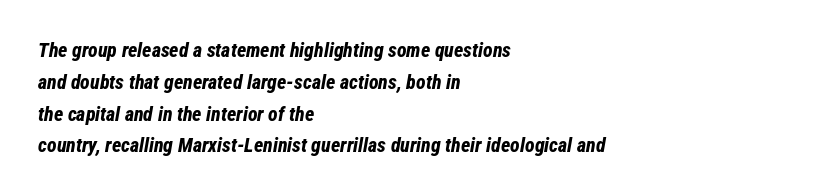
The image shows 20 px bold type, italic (leaning right); set left-aligned, normal line spacing (1.59x), normal letter spacing, not underlined.
